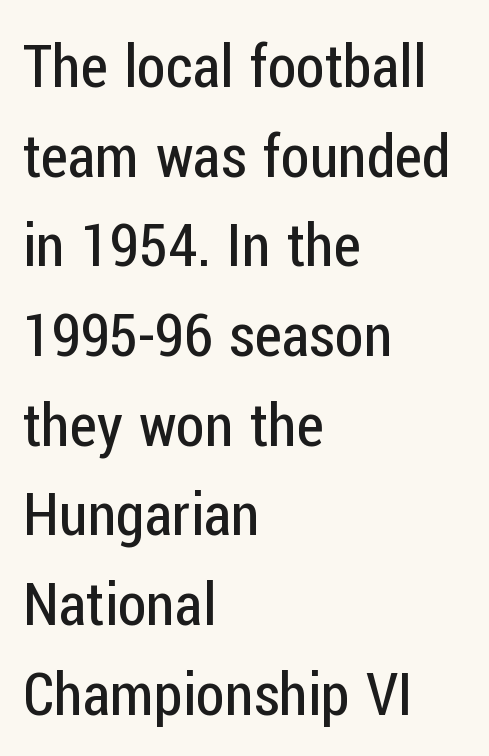
Normally led — the rows are evenly, conventionally spaced. The passage shown is typed in a proportional face where columns would drift. Check under the words: just untouched page. Stroke mass is kept to a normal reading level or below.
